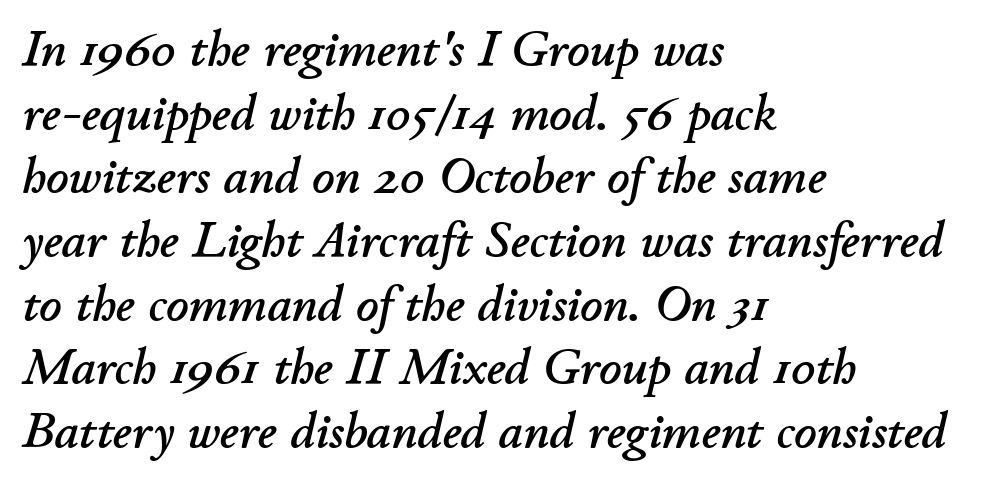
{"italic": "yes", "lean": "right", "slant_degrees": 11, "width": "normal", "stroke_contrast": "low", "x_height": "small", "monospaced": "no", "underline": "no", "align": "left", "line_spacing": "normal", "line_spacing_ratio": 1.3, "letter_spacing": "normal", "letter_spacing_em": 0.0, "glyph_px": 49}
